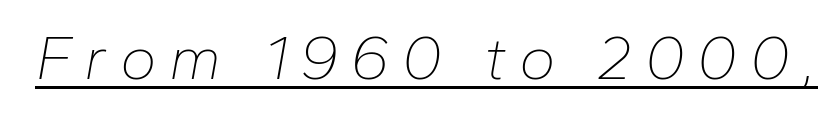
{"italic": "yes", "lean": "right", "slant_degrees": 10, "bold": "no", "weight": "thin", "width": "normal", "stroke_contrast": "low", "x_height": "medium", "monospaced": "no", "underline": "yes", "letter_spacing": "wide", "letter_spacing_em": 0.21, "glyph_px": 62}
